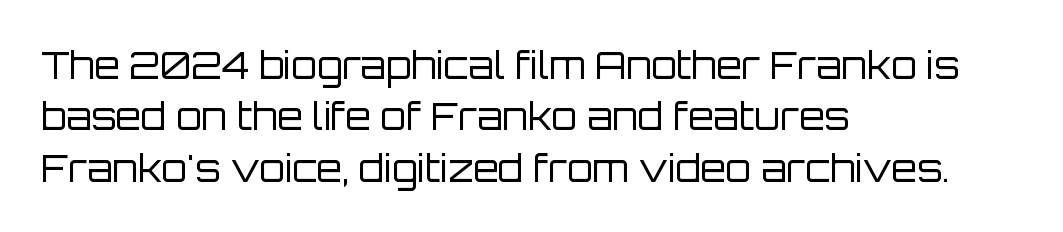
{"serif": "no", "italic": "no", "bold": "no", "weight": "regular", "width": "normal", "stroke_contrast": "low", "x_height": "large", "monospaced": "no", "underline": "no", "align": "left", "line_spacing": "normal", "line_spacing_ratio": 1.39, "letter_spacing": "normal", "letter_spacing_em": 0.0, "glyph_px": 37}
